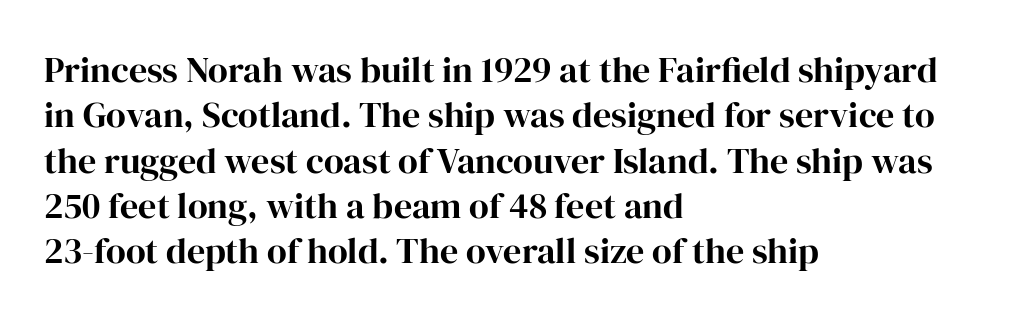
Descenders are the only things crossing below the line. Honestly, the row spacing looks completely unremarkable. Characters remain perfectly vertical along every line. Each letter's strokes conclude with small projecting serifs. Looks like regular typesetting: each glyph gets only the width it needs. These lines keep a tight, regular rhythm from letter to letter.
